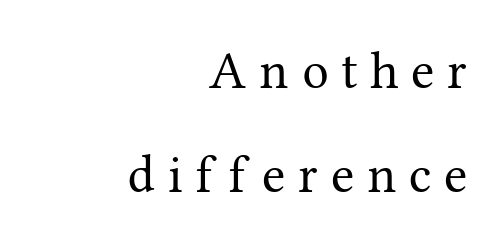
{"serif": "yes", "italic": "no", "bold": "no", "weight": "regular", "width": "normal", "stroke_contrast": "medium", "x_height": "medium", "monospaced": "no", "underline": "no", "align": "right", "line_spacing": "loose", "line_spacing_ratio": 1.96, "letter_spacing": "wide", "letter_spacing_em": 0.24, "glyph_px": 53}
